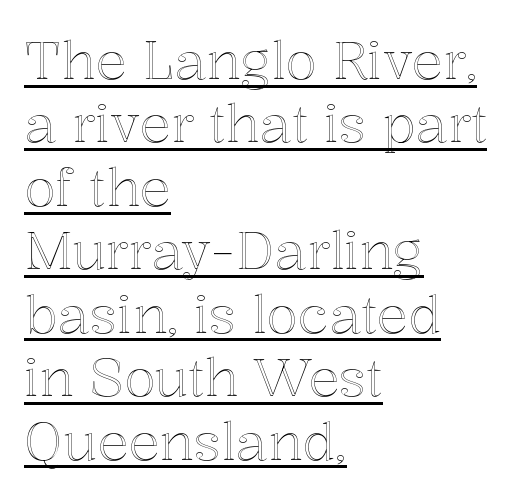
The image shows 52 px text type, upright; set left-aligned, line spacing 1.22x, normal letter spacing, underlined; a medium x-height.
